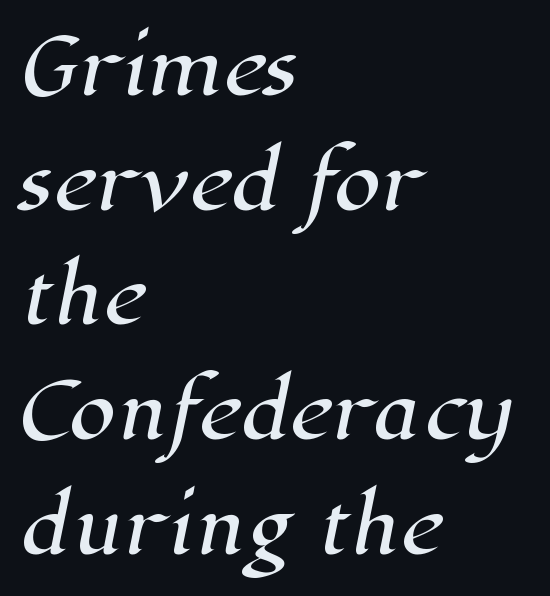
Q: Is the typeface a serif or a sans-serif typeface? A: Serif.
Q: Is the text underlined? A: No.
Q: How is the paragraph aligned? A: Left-aligned.
Q: Is the spacing between letters normal or unusually wide? A: Normal.
Q: Is the spacing between lines tight, normal or loose? A: Normal.
Q: Width (condensed, normal, or wide)? A: Normal.
Q: Stroke contrast? A: High.
Q: x-height? A: Medium.
Q: Monospaced? A: No.
